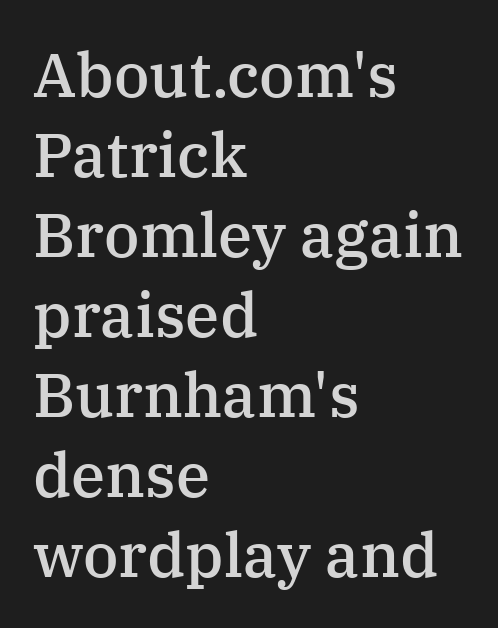
The image shows 62 px semibold serif type, upright; set left-aligned, normal line spacing (1.29x), normal letter spacing, not underlined; medium stroke contrast and a medium x-height.
